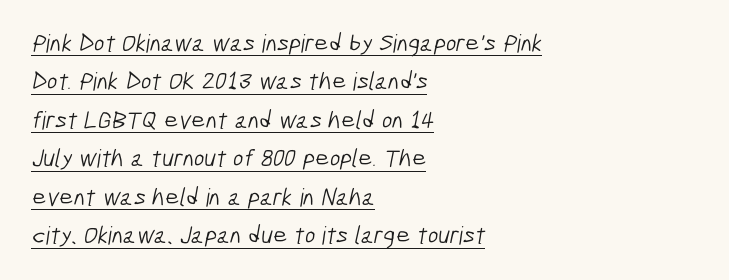
Q: Is the text bold? A: No.
Q: Is the text underlined? A: Yes.
Q: How is the paragraph aligned? A: Left-aligned.
Q: Is the spacing between letters normal or unusually wide? A: Normal.
Q: Is the spacing between lines tight, normal or loose? A: Normal.
